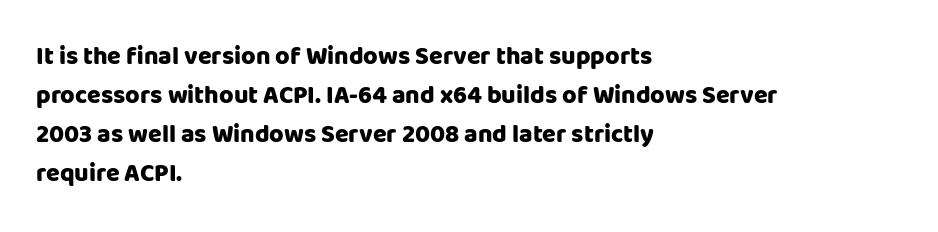
Vertical strokes here are truly vertical. In terms of letterspacing, this is plain default setting. This block has exactly the height ordinary leading produces. Pretty heavy lettering here — definitely bold.
